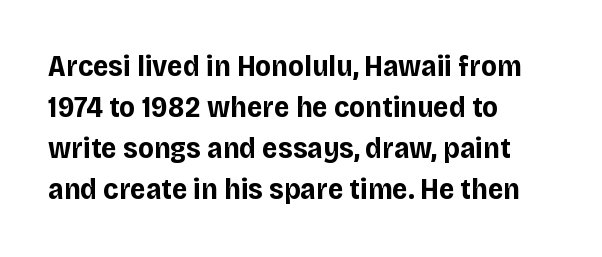
Each letter's strokes conclude bluntly, with no projecting serifs. The letters advance in unequal steps, a hallmark of proportional type. The lettering holds an erect, upright posture throughout. The rendering keeps characters at their native spacing. Normally led — the rows are evenly, conventionally spaced. The typesetter chose a ragged-right arrangement here.
